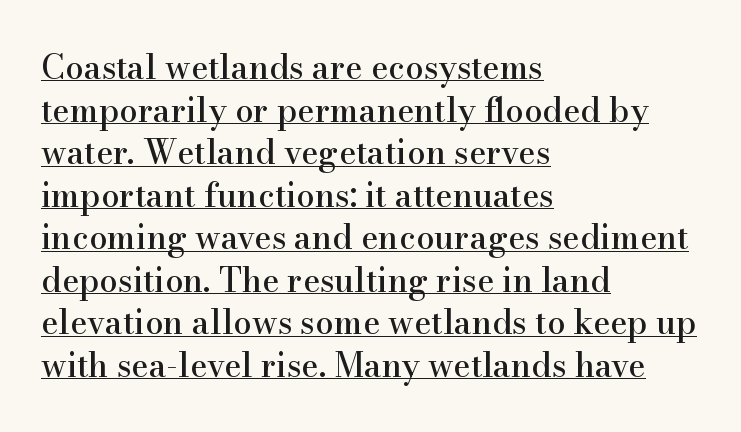
One-word summary of the alignment: left. Each line of the rendering has a horizontal stroke beneath the glyphs. Baseline-to-baseline distance is the conventional proportion of letter height. Looks like regular typesetting: each glyph gets only the width it needs.
